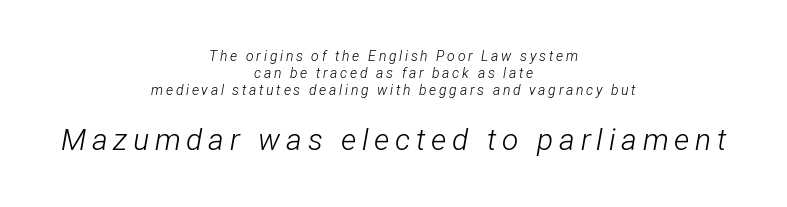
Q: Is the text bold? A: No.
Q: Is the text italic (slanted)? A: Yes, it leans right by about 12 degrees.
Q: Is the text underlined? A: No.
Q: How is the paragraph aligned? A: Centered.
Q: Which block of text is set in a larger size, the first (top) or the second (bottom)? A: The second (bottom) one.
Q: Width (condensed, normal, or wide)? A: Condensed.
Q: Stroke contrast? A: Low.
Q: x-height? A: Medium.
Q: Monospaced? A: No.
